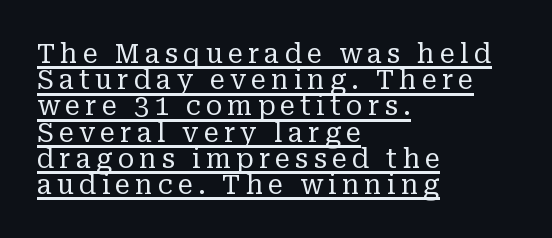
Q: Is the text bold? A: No.
Q: Is the text italic (slanted)? A: No, it is upright.
Q: Is the text underlined? A: Yes.
Q: How is the paragraph aligned? A: Left-aligned.
Q: Is the spacing between lines tight, normal or loose? A: Tight.
